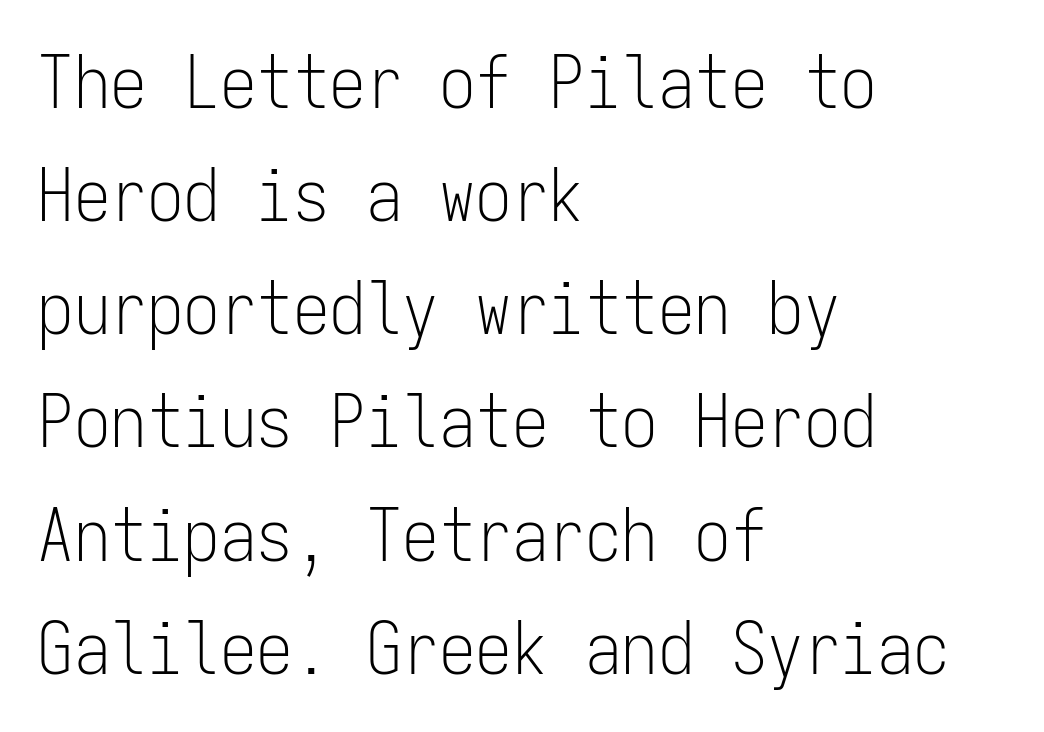
{"serif": "no", "italic": "no", "bold": "no", "weight": "light", "width": "condensed", "stroke_contrast": "low", "x_height": "medium", "monospaced": "yes", "underline": "no", "align": "left", "line_spacing": "normal", "line_spacing_ratio": 1.55, "letter_spacing": "normal", "letter_spacing_em": 0.0, "glyph_px": 73}
